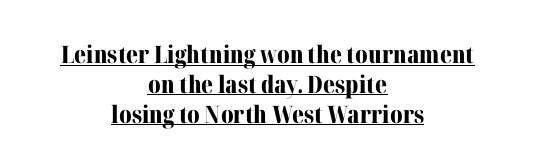
A roman cut, with each character standing at attention. Here the glyphs are tracked normally, forming tight word shapes. The passage shown is emphatically bold. A baseline rule has been typeset under these characters. Compared with a flush-left layout, this one balances lines on the center instead.
